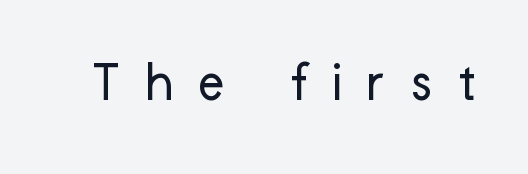
Stroke mass is kept to a normal reading level or below. Think of a printed novel: that variable character pitch is what you see here. This is roman type, the default non-slanted kind. Letter spacing: wide. Observe the absence of serifs on each vertical stroke in this sample. Descenders are the only things crossing below the line.
